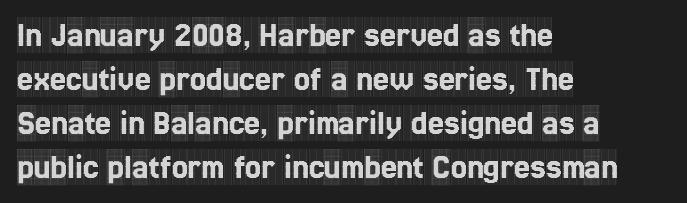
Q: Is the text italic (slanted)? A: No, it is upright.
Q: Is the typeface a serif or a sans-serif typeface? A: Serif.
Q: Is the text underlined? A: No.
Q: How is the paragraph aligned? A: Left-aligned.
Q: Is the spacing between letters normal or unusually wide? A: Normal.
Q: Width (condensed, normal, or wide)? A: Condensed.
Q: x-height? A: Large.
Q: Monospaced? A: No.
